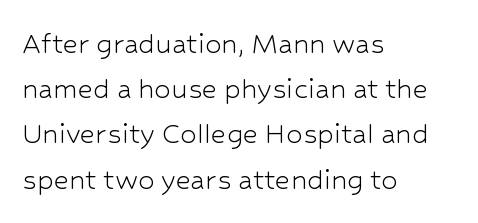
The image shows 33 px light sans-serif type, upright; set left-aligned, normal line spacing (1.37x), normal letter spacing, not underlined; low stroke contrast and a medium x-height.
